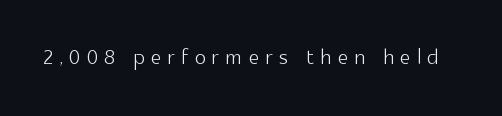
Q: Is the text bold? A: No.
Q: Is the text italic (slanted)? A: No, it is upright.
Q: Is the typeface a serif or a sans-serif typeface? A: Sans-serif.
Q: Is the text underlined? A: No.
Q: Is the spacing between letters normal or unusually wide? A: Unusually wide.
Q: Width (condensed, normal, or wide)? A: Normal.
Q: x-height? A: Medium.
Q: Monospaced? A: No.
